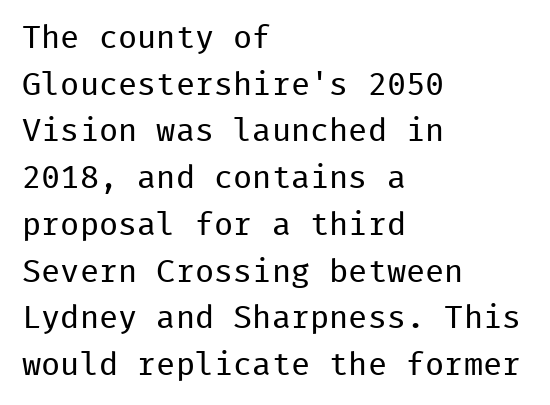
{"serif": "no", "italic": "no", "bold": "no", "weight": "regular", "width": "normal", "stroke_contrast": "low", "x_height": "medium", "monospaced": "yes", "underline": "no", "align": "left", "line_spacing": "normal", "line_spacing_ratio": 1.46, "letter_spacing": "normal", "letter_spacing_em": 0.0, "glyph_px": 32}
